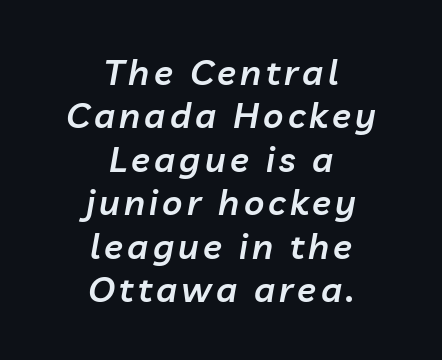
Q: Is the text bold? A: Semi-bold.
Q: Is the text italic (slanted)? A: Yes, it leans right by about 10 degrees.
Q: Is the text underlined? A: No.
Q: How is the paragraph aligned? A: Centered.
Q: Width (condensed, normal, or wide)? A: Normal.
Q: Stroke contrast? A: Low.
Q: x-height? A: Medium.
Q: Monospaced? A: No.
